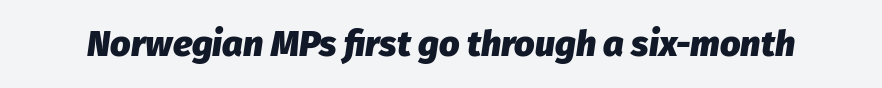
Decoration check: the copy has no underline. Weight check: bold — yes, fully. A typesetter would mark this as italic. Tracking here is standard; glyphs follow each other at the usual distance. You could not count columns in this text — the font is proportionally spaced.
